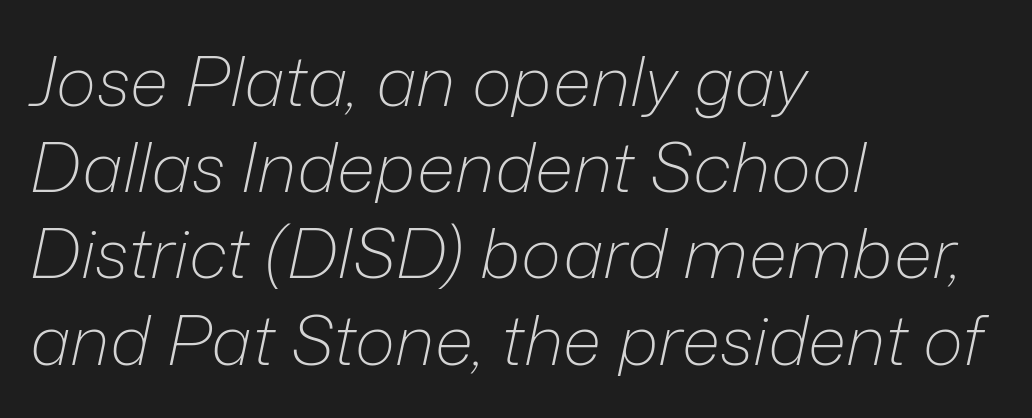
Weight: not bold — regular or lighter. Check the space under the baseline: it is left empty. This rendering leaves character spacing at its baseline value. The ragged edge is on the right, which tells us the setting is flush left.
